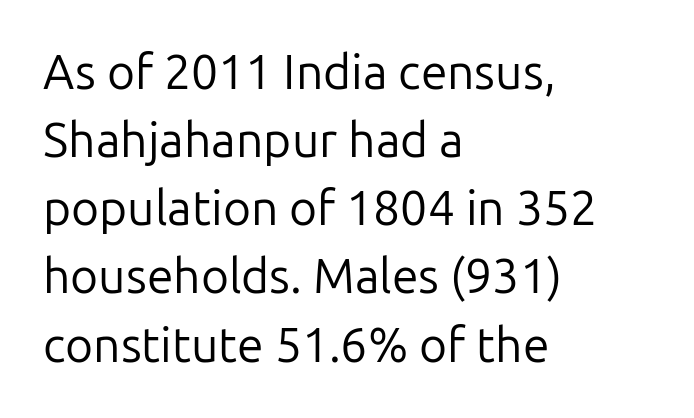
{"serif": "no", "italic": "no", "bold": "no", "weight": "regular", "width": "normal", "stroke_contrast": "low", "x_height": "medium", "monospaced": "no", "underline": "no", "align": "left", "line_spacing": "normal", "line_spacing_ratio": 1.42, "letter_spacing": "normal", "letter_spacing_em": 0.0, "glyph_px": 48}
